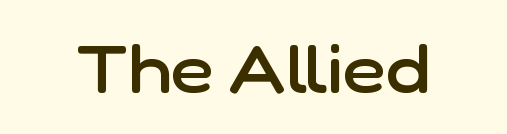
{"serif": "no", "italic": "no", "bold": "semi", "weight": "semibold", "width": "normal", "stroke_contrast": "low", "x_height": "medium", "monospaced": "no", "underline": "no", "letter_spacing": "normal", "letter_spacing_em": 0.0, "glyph_px": 67}
